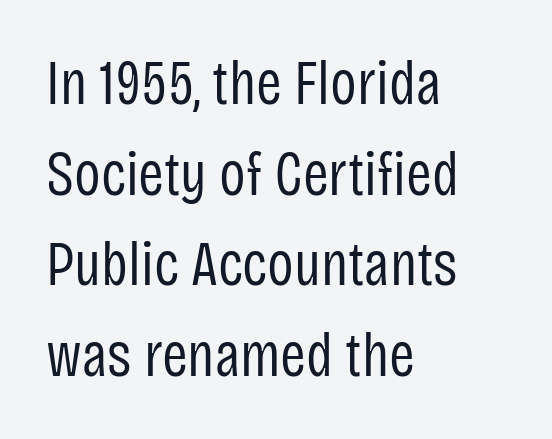
The image shows 62 px regular-weight, condensed sans-serif type, upright; set left-aligned, normal line spacing (1.46x), normal letter spacing, not underlined; low stroke contrast and a large x-height.
